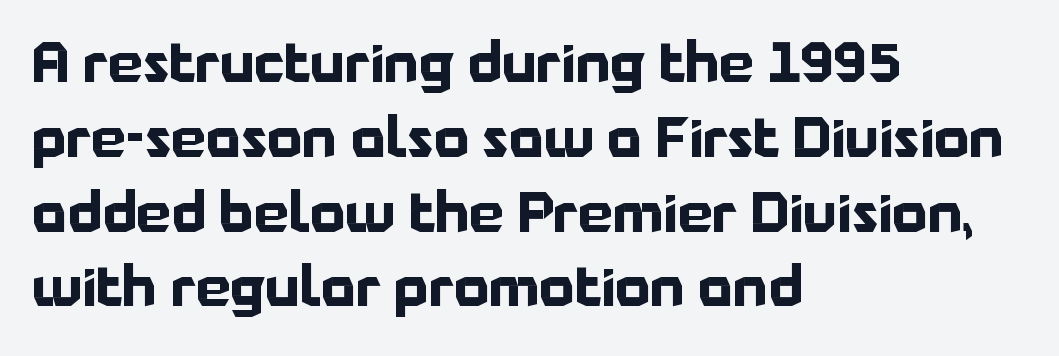
{"serif": "no", "italic": "no", "bold": "yes", "weight": "bold", "width": "normal", "stroke_contrast": "low", "x_height": "medium", "monospaced": "no", "underline": "no", "align": "left", "line_spacing": "normal", "line_spacing_ratio": 1.36, "letter_spacing": "normal", "letter_spacing_em": 0.0, "glyph_px": 55}
